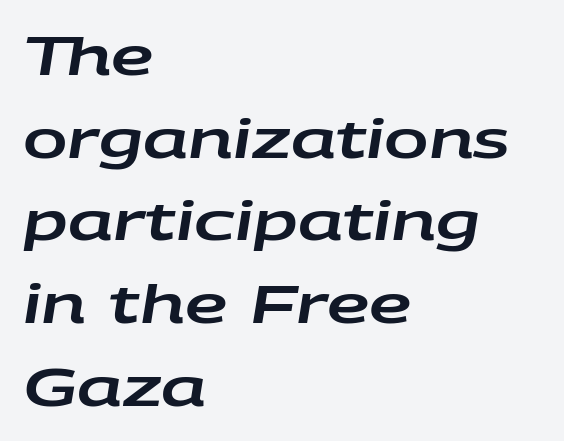
Q: Is the text italic (slanted)? A: Yes, it leans right by about 9 degrees.
Q: Is the text underlined? A: No.
Q: How is the paragraph aligned? A: Left-aligned.
Q: Is the spacing between letters normal or unusually wide? A: Normal.
Q: Is the spacing between lines tight, normal or loose? A: Normal.
Q: Width (condensed, normal, or wide)? A: Wide.
Q: Stroke contrast? A: Low.
Q: x-height? A: Large.
Q: Monospaced? A: No.
